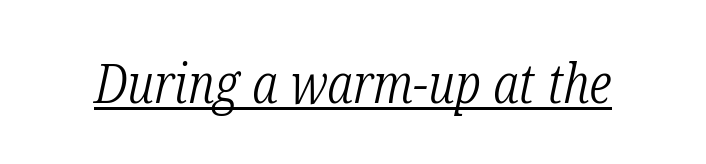
{"serif": "yes", "italic": "yes", "lean": "right", "slant_degrees": 12, "bold": "no", "weight": "light", "width": "condensed", "stroke_contrast": "low", "x_height": "medium", "monospaced": "no", "underline": "yes", "letter_spacing": "normal", "letter_spacing_em": 0.0, "glyph_px": 55}
